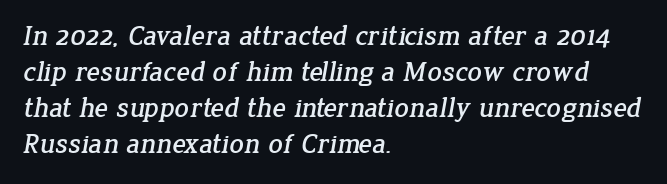
The face used here is proportionally spaced, like ordinary book or web type. A typesetter would call this zero additional tracking. Which margin do the lines hug? The left one — the right edge is uneven. Compared with typical paragraphs, the rows here are spaced about the same.
